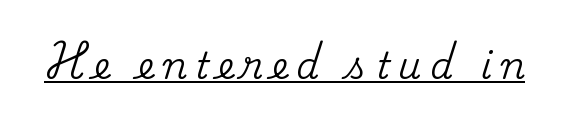
Inter-character spacing is expanded well beyond the font's built-in metrics. Type style note: has serifs. Looks like regular typesetting: each glyph gets only the width it needs.
